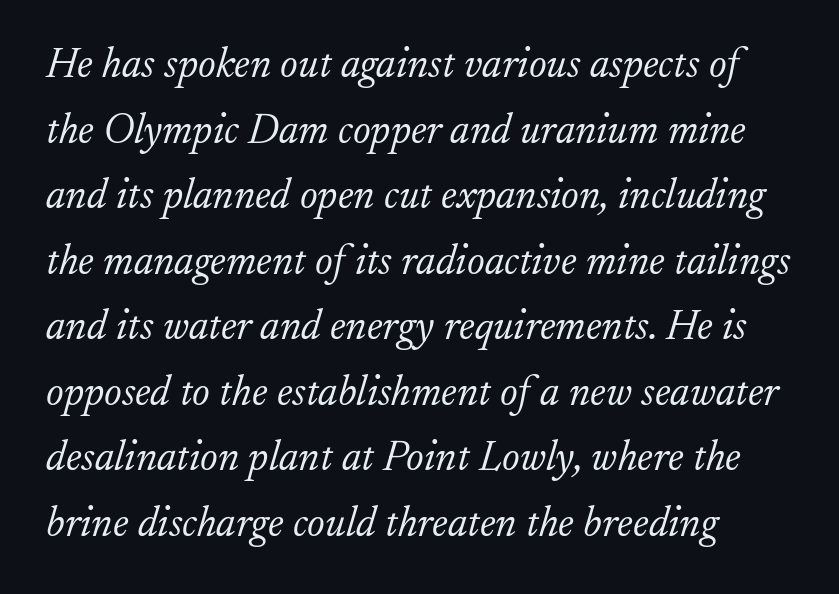
The image shows 42 px light serif type, italic (leaning right); set left-aligned, normal line spacing (1.56x), normal letter spacing, not underlined; low stroke contrast and a small x-height.
